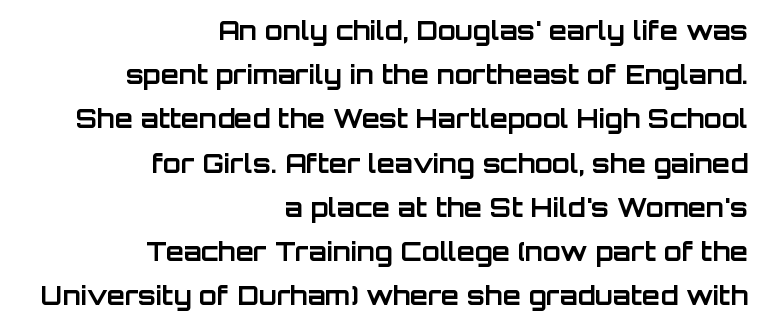
The axis of the letterforms is exactly vertical. The space directly below the letters is spotless. These lines keep a tight, regular rhythm from letter to letter. Pretty heavy lettering here — definitely bold. The setting favours the right margin, as signatures and pull-quotes sometimes do.
